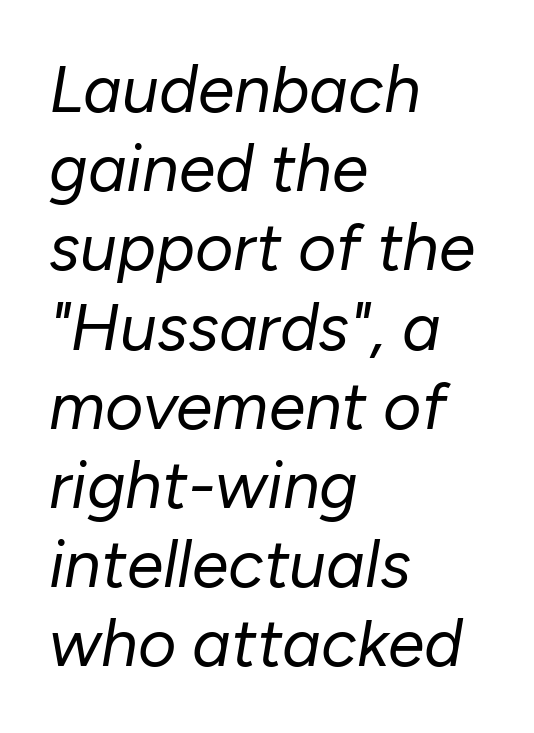
Rule under the text: the space is simply empty. A light-to-regular cut is what we see here. The paragraph has a hard left edge and a soft right edge. Spacing verdict: proportional, widths tailored to each character. The rendering applies a slant to the glyphs. Between one letter and the next there's only the usual sliver of space.
